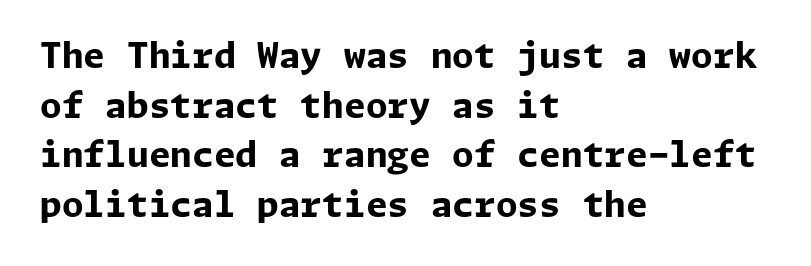
{"serif": "no", "italic": "no", "bold": "yes", "weight": "bold", "width": "normal", "stroke_contrast": "low", "x_height": "medium", "underline": "no", "align": "left", "line_spacing": "normal", "line_spacing_ratio": 1.42, "letter_spacing": "normal", "letter_spacing_em": 0.0, "glyph_px": 35}
